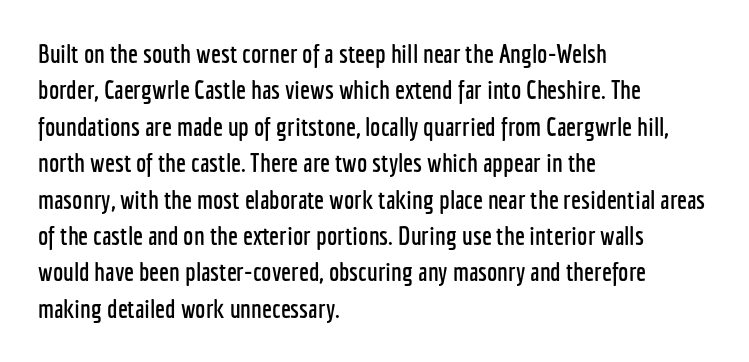
The image shows 26 px text type, upright; set left-aligned, normal line spacing (1.4x), normal letter spacing, not underlined.
